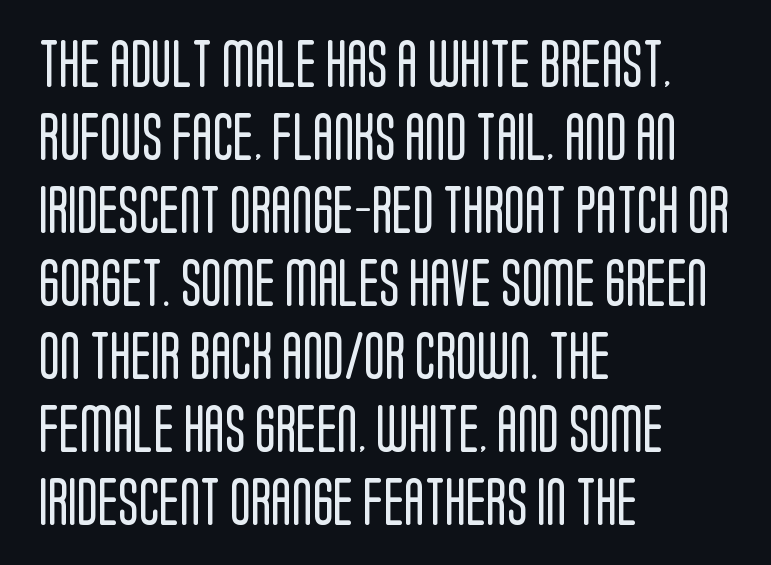
{"serif": "no", "italic": "no", "bold": "no", "weight": "regular", "width": "condensed", "stroke_contrast": "low", "x_height": "large", "monospaced": "no", "underline": "no", "align": "left", "line_spacing": "normal", "line_spacing_ratio": 1.52, "letter_spacing": "normal", "letter_spacing_em": 0.0, "glyph_px": 48}
